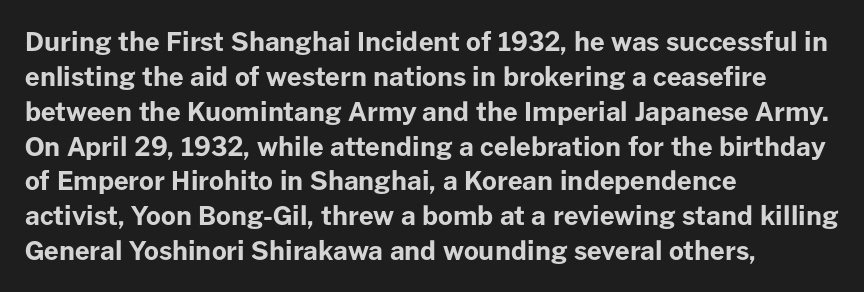
Q: Is the text bold? A: Yes.
Q: Is the text italic (slanted)? A: No, it is upright.
Q: Is the text underlined? A: No.
Q: How is the paragraph aligned? A: Left-aligned.
Q: Is the spacing between letters normal or unusually wide? A: Normal.
Q: Is the spacing between lines tight, normal or loose? A: Normal.
